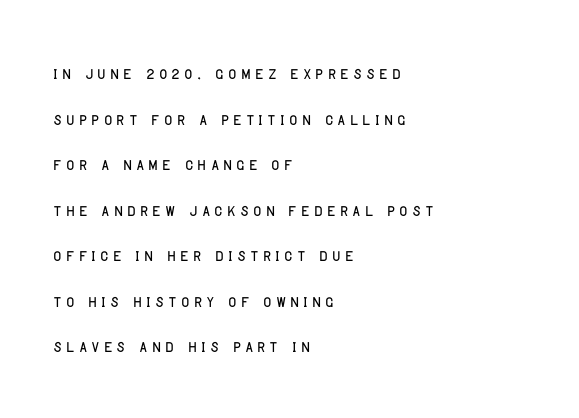
Q: Is the text italic (slanted)? A: No, it is upright.
Q: Is the text underlined? A: No.
Q: How is the paragraph aligned? A: Left-aligned.
Q: Is the spacing between letters normal or unusually wide? A: Unusually wide.
Q: Is the spacing between lines tight, normal or loose? A: Loose.
